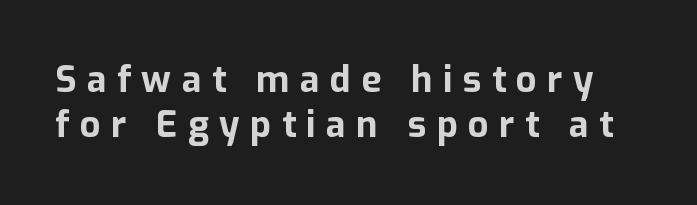
Q: Is the text bold? A: Yes.
Q: Is the text italic (slanted)? A: No, it is upright.
Q: Is the typeface a serif or a sans-serif typeface? A: Sans-serif.
Q: Is the text underlined? A: No.
Q: Is the spacing between letters normal or unusually wide? A: Unusually wide.
Q: Is the spacing between lines tight, normal or loose? A: Normal.
Q: Width (condensed, normal, or wide)? A: Normal.
Q: Stroke contrast? A: Low.
Q: x-height? A: Medium.
Q: Monospaced? A: No.
